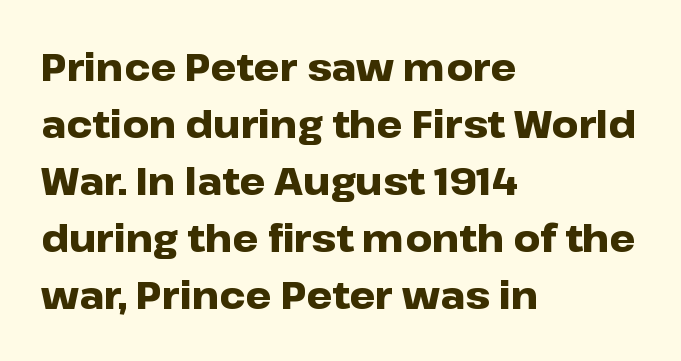
Proportional: the letters do not fall into vertical columns. Nothing unusual about the tracking: characters are spaced as the font intends. Unlike italic type, these characters show no tilt at all. The characters display no serif detailing; their extremities are plain. The setting favours the left margin, as ordinary paragraphs usually do.
